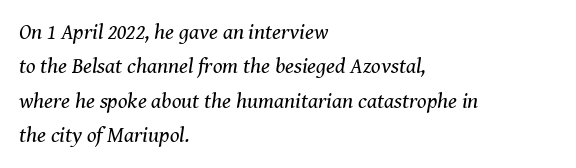
Q: Is the text bold? A: No.
Q: Is the text italic (slanted)? A: Yes, it leans right by about 8 degrees.
Q: Is the text underlined? A: No.
Q: How is the paragraph aligned? A: Left-aligned.
Q: Is the spacing between letters normal or unusually wide? A: Normal.
Q: Is the spacing between lines tight, normal or loose? A: Normal.
